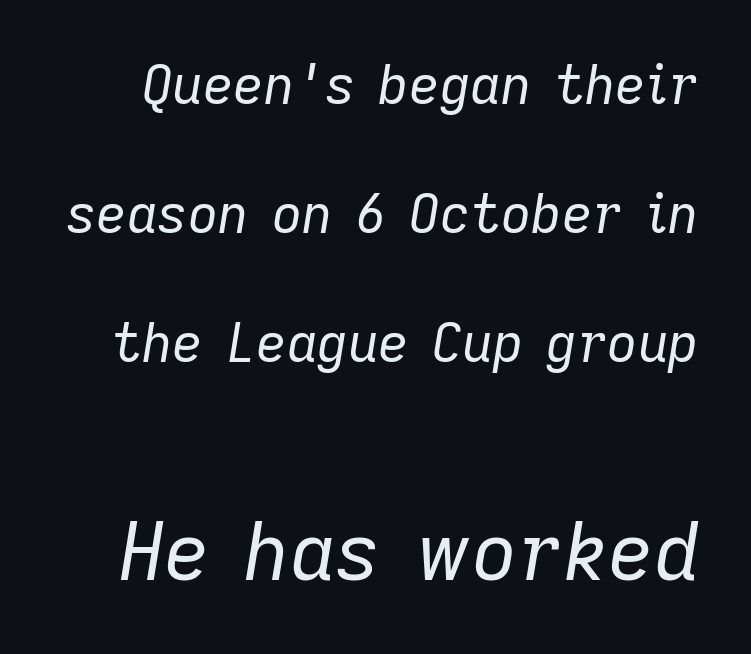
Q: Is the text bold? A: No.
Q: Is the text italic (slanted)? A: Yes, it leans right by about 9 degrees.
Q: Is the text underlined? A: No.
Q: Is the spacing between letters normal or unusually wide? A: Normal.
Q: Is the spacing between lines tight, normal or loose? A: Loose.
Q: Which block of text is set in a larger size, the first (top) or the second (bottom)? A: The second (bottom) one.
Q: Width (condensed, normal, or wide)? A: Normal.
Q: Stroke contrast? A: Low.
Q: x-height? A: Medium.
Q: Monospaced? A: No.
